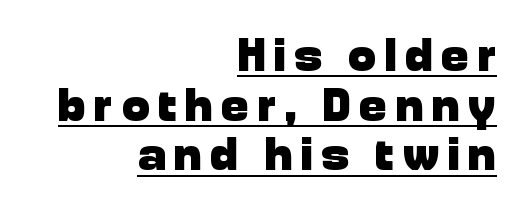
The image shows 46 px heavy sans-serif type, upright; set right-aligned, tight line spacing (1.08x), underlined; low stroke contrast and a medium x-height.
